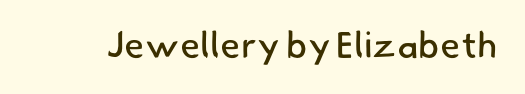
Q: Is the text bold? A: No.
Q: Is the typeface a serif or a sans-serif typeface? A: Sans-serif.
Q: Is the text underlined? A: No.
Q: Is the spacing between letters normal or unusually wide? A: Normal.
Q: Width (condensed, normal, or wide)? A: Normal.
Q: Stroke contrast? A: Low.
Q: x-height? A: Small.
Q: Monospaced? A: No.
